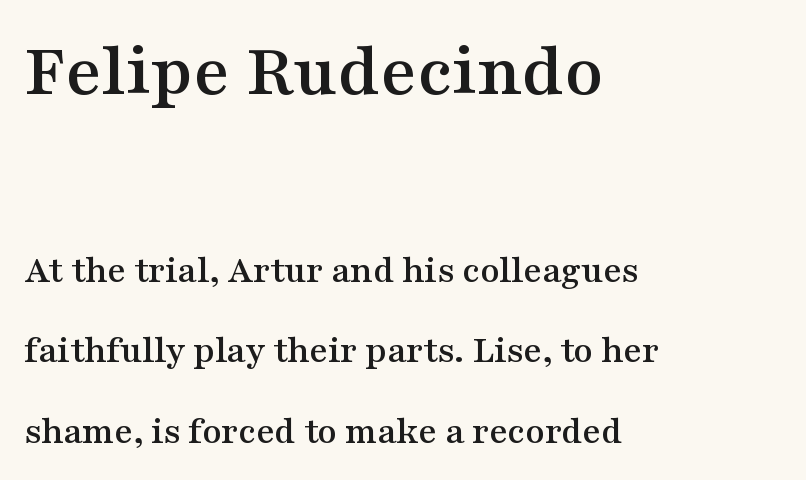
{"serif": "yes", "italic": "no", "width": "wide", "stroke_contrast": "medium", "x_height": "medium", "monospaced": "no", "underline": "no", "align": "left", "line_spacing": "loose", "line_spacing_ratio": 2.06, "letter_spacing": "normal", "letter_spacing_em": 0.0, "larger_block": "first", "size_ratio": 2.0, "glyph_px": 78}
